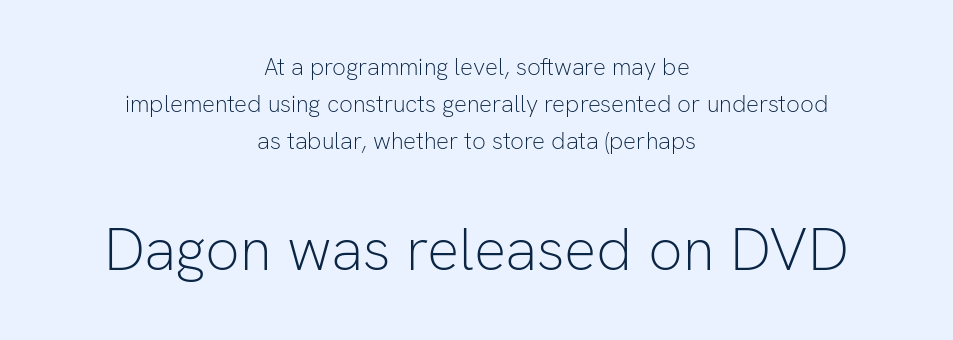
Q: Is the text bold? A: No.
Q: Is the text italic (slanted)? A: No, it is upright.
Q: Is the typeface a serif or a sans-serif typeface? A: Sans-serif.
Q: Is the text underlined? A: No.
Q: How is the paragraph aligned? A: Centered.
Q: Is the spacing between letters normal or unusually wide? A: Normal.
Q: Is the spacing between lines tight, normal or loose? A: Normal.
Q: Which block of text is set in a larger size, the first (top) or the second (bottom)? A: The second (bottom) one.
Q: Width (condensed, normal, or wide)? A: Normal.
Q: Stroke contrast? A: Low.
Q: x-height? A: Medium.
Q: Monospaced? A: No.
